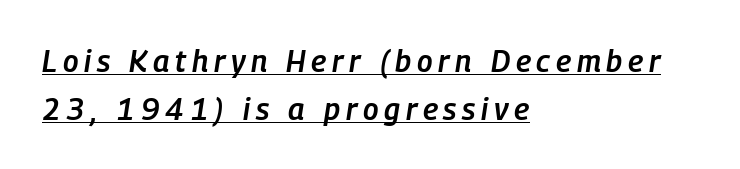
{"italic": "yes", "lean": "right", "slant_degrees": 9, "bold": "semi", "weight": "semibold", "width": "condensed", "stroke_contrast": "low", "x_height": "medium", "monospaced": "no", "underline": "yes", "align": "left", "line_spacing": "normal", "line_spacing_ratio": 1.59, "glyph_px": 30}
